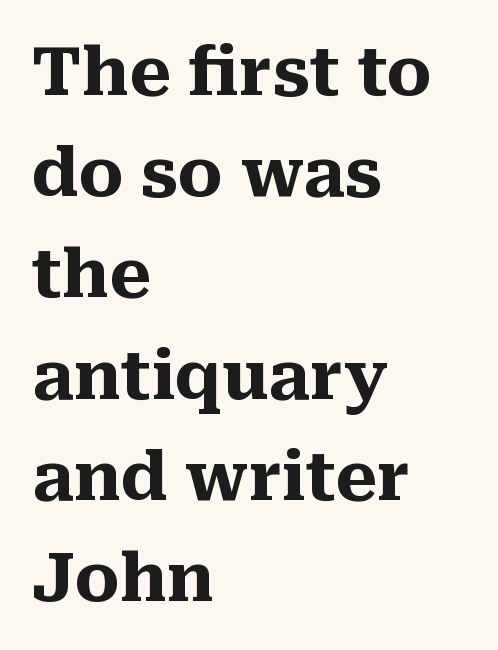
{"serif": "yes", "italic": "no", "bold": "yes", "weight": "heavy", "width": "normal", "stroke_contrast": "medium", "x_height": "medium", "monospaced": "no", "underline": "no", "align": "left", "line_spacing": "normal", "line_spacing_ratio": 1.51, "letter_spacing": "normal", "letter_spacing_em": 0.0, "glyph_px": 67}
